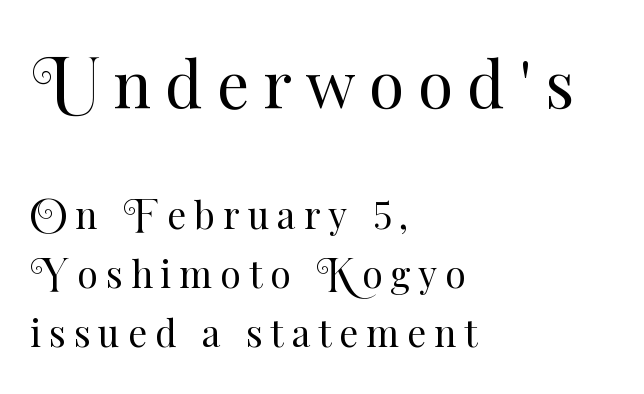
Letters have the restrained weight of plain body copy at most. Style check: upright. The setting favours the left margin, as ordinary paragraphs usually do. Quick note: interline space is typical.
